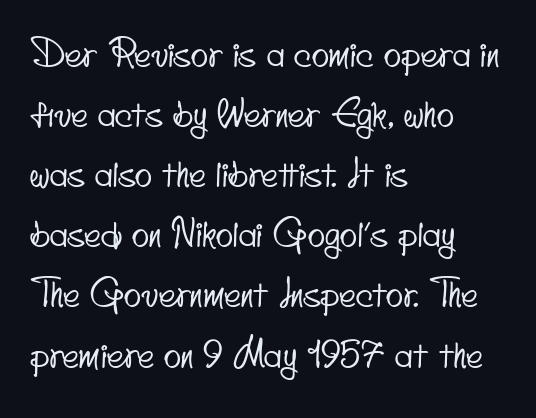
Visually the block forms a straight wall on the left and a jagged coastline on the right. The space directly below the letters is spotless. Nobody touched the tracking dial on this one. How would I describe the line gaps? Plain and ordinary. The typeface chosen for these lines omits serifs.
